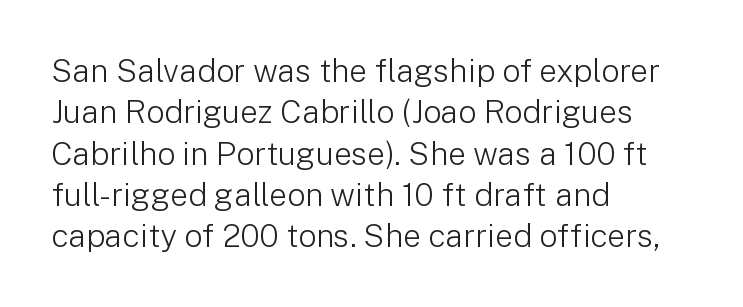
{"serif": "no", "italic": "no", "bold": "no", "weight": "light", "width": "normal", "stroke_contrast": "low", "x_height": "medium", "monospaced": "no", "underline": "no", "align": "left", "line_spacing": "normal", "line_spacing_ratio": 1.29, "letter_spacing": "normal", "letter_spacing_em": 0.0, "glyph_px": 32}
